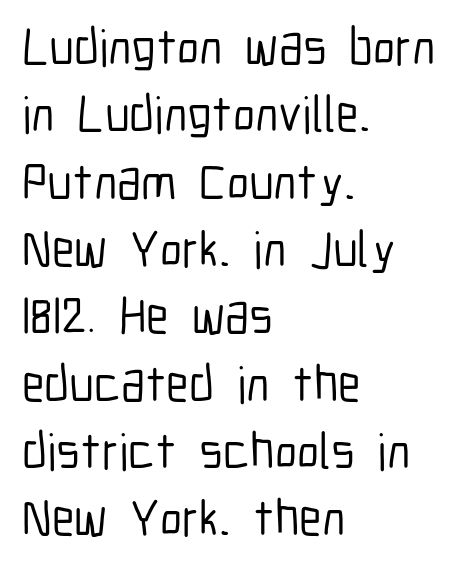
Q: Is the text italic (slanted)? A: No, it is upright.
Q: Is the typeface a serif or a sans-serif typeface? A: Sans-serif.
Q: Is the text underlined? A: No.
Q: How is the paragraph aligned? A: Left-aligned.
Q: Is the spacing between letters normal or unusually wide? A: Normal.
Q: Is the spacing between lines tight, normal or loose? A: Normal.
Q: Width (condensed, normal, or wide)? A: Condensed.
Q: Stroke contrast? A: Low.
Q: x-height? A: Medium.
Q: Monospaced? A: No.
